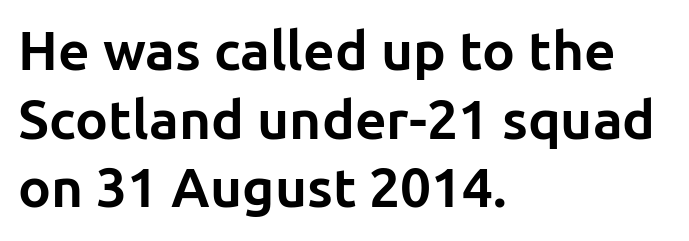
Q: Is the text bold? A: Yes.
Q: Is the text italic (slanted)? A: No, it is upright.
Q: Is the typeface a serif or a sans-serif typeface? A: Sans-serif.
Q: Is the text underlined? A: No.
Q: How is the paragraph aligned? A: Left-aligned.
Q: Is the spacing between letters normal or unusually wide? A: Normal.
Q: Is the spacing between lines tight, normal or loose? A: Normal.
Q: Width (condensed, normal, or wide)? A: Normal.
Q: Stroke contrast? A: Low.
Q: x-height? A: Medium.
Q: Monospaced? A: No.
